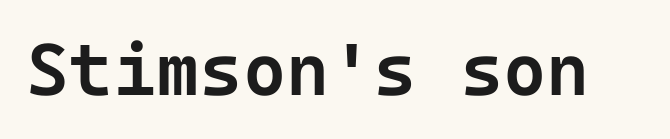
{"serif": "no", "italic": "no", "bold": "semi", "weight": "semibold", "width": "normal", "stroke_contrast": "low", "x_height": "medium", "underline": "no", "letter_spacing": "normal", "letter_spacing_em": 0.0, "glyph_px": 74}
